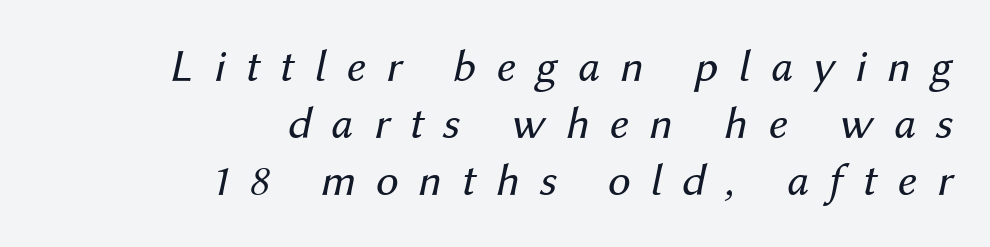
{"italic": "yes", "lean": "right", "slant_degrees": 12, "bold": "no", "weight": "regular", "width": "normal", "stroke_contrast": "medium", "x_height": "medium", "monospaced": "no", "underline": "no", "align": "right", "line_spacing_ratio": 1.24, "letter_spacing": "wide", "letter_spacing_em": 0.43, "glyph_px": 46}
